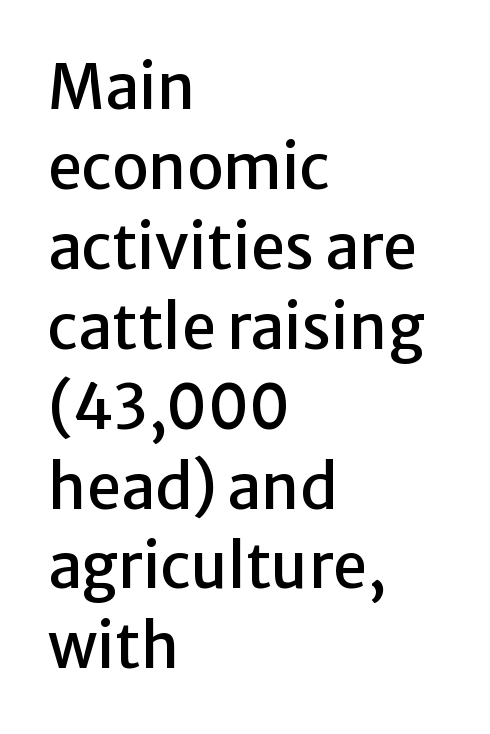
Q: Is the text italic (slanted)? A: No, it is upright.
Q: Is the typeface a serif or a sans-serif typeface? A: Sans-serif.
Q: Is the text underlined? A: No.
Q: How is the paragraph aligned? A: Left-aligned.
Q: Is the spacing between letters normal or unusually wide? A: Normal.
Q: Is the spacing between lines tight, normal or loose? A: Normal.
Q: Width (condensed, normal, or wide)? A: Normal.
Q: Stroke contrast? A: Low.
Q: x-height? A: Medium.
Q: Monospaced? A: No.
